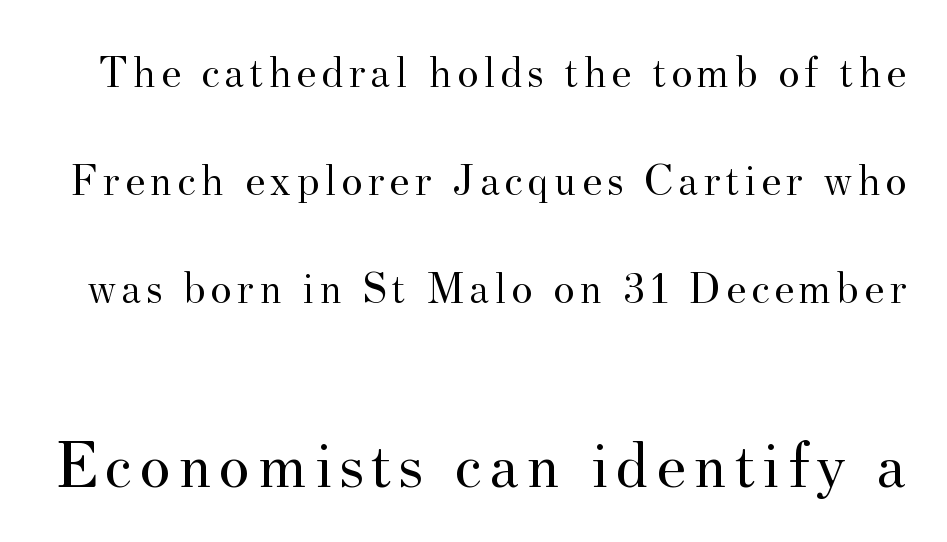
Q: Is the text bold? A: No.
Q: Is the text italic (slanted)? A: No, it is upright.
Q: Is the typeface a serif or a sans-serif typeface? A: Serif.
Q: Is the text underlined? A: No.
Q: Is the spacing between lines tight, normal or loose? A: Loose.
Q: Which block of text is set in a larger size, the first (top) or the second (bottom)? A: The second (bottom) one.
Q: Width (condensed, normal, or wide)? A: Normal.
Q: Stroke contrast? A: Medium.
Q: x-height? A: Small.
Q: Monospaced? A: No.
